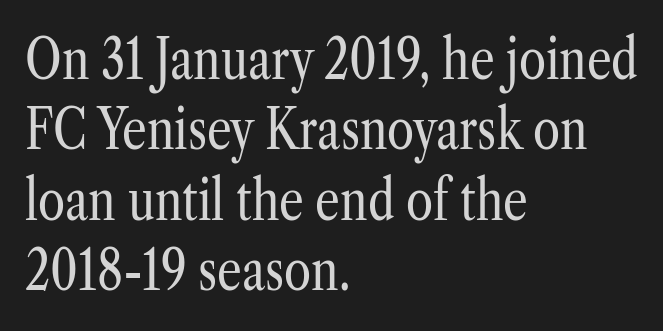
Q: Is the text bold? A: No.
Q: Is the text italic (slanted)? A: No, it is upright.
Q: Is the typeface a serif or a sans-serif typeface? A: Serif.
Q: Is the text underlined? A: No.
Q: How is the paragraph aligned? A: Left-aligned.
Q: Is the spacing between letters normal or unusually wide? A: Normal.
Q: Is the spacing between lines tight, normal or loose? A: Normal.
Q: Width (condensed, normal, or wide)? A: Condensed.
Q: Stroke contrast? A: Low.
Q: x-height? A: Medium.
Q: Monospaced? A: No.
